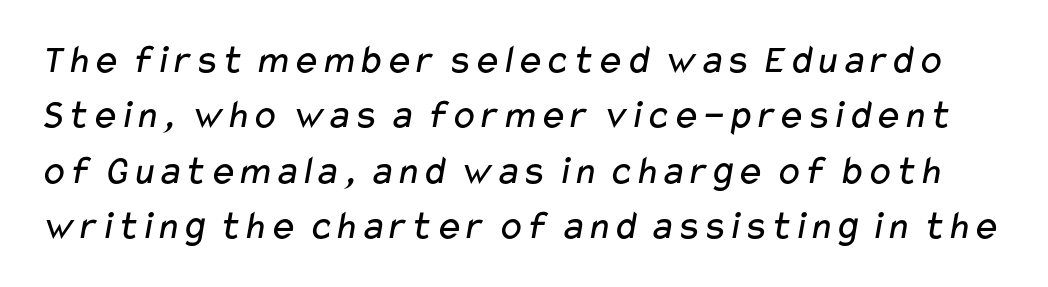
Q: Is the text bold? A: No.
Q: Is the typeface a serif or a sans-serif typeface? A: Sans-serif.
Q: Is the text underlined? A: No.
Q: Is the spacing between letters normal or unusually wide? A: Normal.
Q: Is the spacing between lines tight, normal or loose? A: Normal.
Q: Width (condensed, normal, or wide)? A: Wide.
Q: Stroke contrast? A: Low.
Q: x-height? A: Medium.
Q: Monospaced? A: No.
